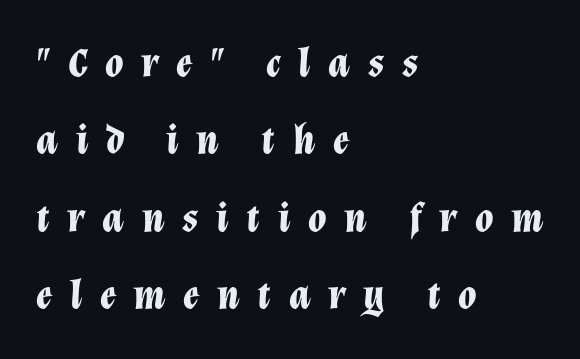
{"italic": "yes", "lean": "right", "slant_degrees": 12, "bold": "yes", "weight": "bold", "width": "normal", "stroke_contrast": "low", "x_height": "medium", "monospaced": "no", "underline": "no", "align": "left", "line_spacing_ratio": 1.84, "letter_spacing": "wide", "letter_spacing_em": 0.42, "glyph_px": 42}
